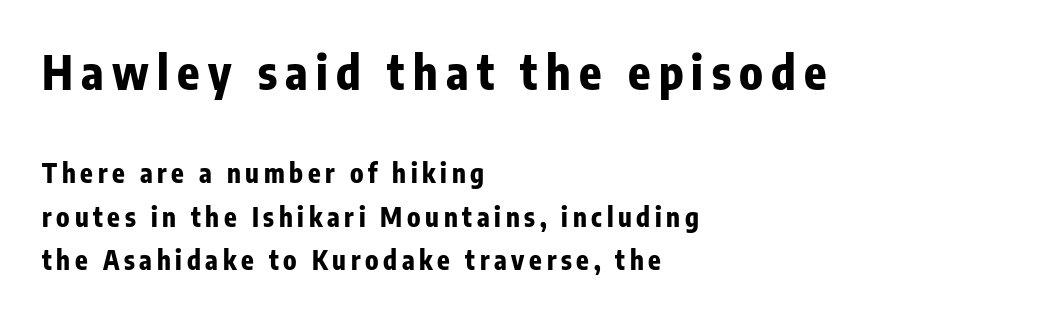
Q: Is the text bold? A: Yes.
Q: Is the text italic (slanted)? A: No, it is upright.
Q: Is the typeface a serif or a sans-serif typeface? A: Sans-serif.
Q: Is the text underlined? A: No.
Q: How is the paragraph aligned? A: Left-aligned.
Q: Is the spacing between lines tight, normal or loose? A: Normal.
Q: Which block of text is set in a larger size, the first (top) or the second (bottom)? A: The first (top) one.
Q: Width (condensed, normal, or wide)? A: Condensed.
Q: Stroke contrast? A: Low.
Q: x-height? A: Medium.
Q: Monospaced? A: No.
